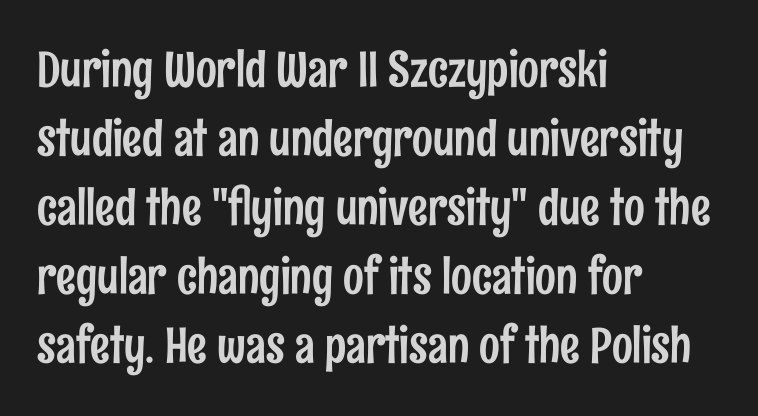
The image shows 49 px condensed sans-serif type, upright; set left-aligned, normal line spacing (1.41x), normal letter spacing, not underlined; low stroke contrast and a medium x-height.
